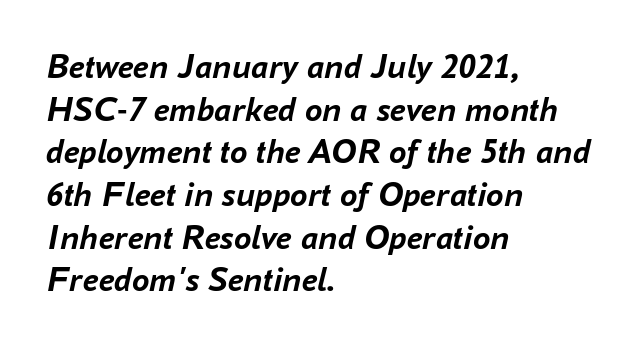
Honestly, there is no underline to notice here at all. The face used here is proportionally spaced, like ordinary book or web type. This sample uses plain, unmodified letter spacing. This sample uses an oblique cut, with every glyph tilted off the vertical.
